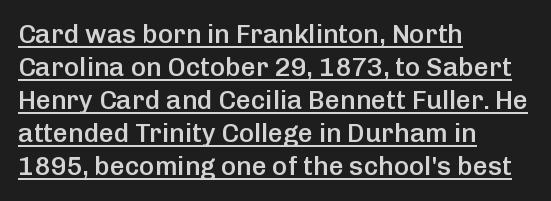
Compared with typical paragraphs, the rows here are spaced about the same. There is no visible air inserted between adjacent glyphs. The font's upright variant was chosen for this text. A baseline rule has been typeset under these characters.
